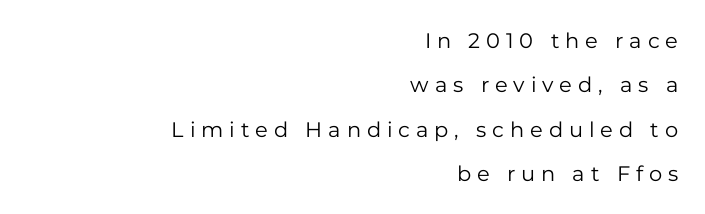
{"italic": "no", "bold": "no", "underline": "no", "align": "right", "line_spacing": "loose", "line_spacing_ratio": 2.11, "letter_spacing": "wide", "letter_spacing_em": 0.28, "glyph_px": 21}
